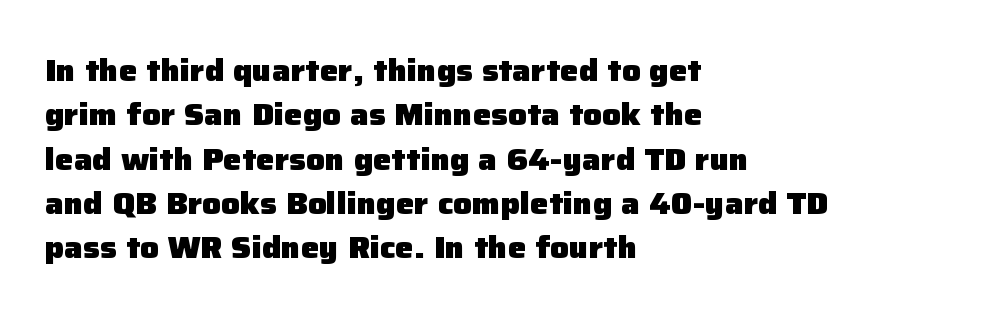
{"serif": "no", "italic": "no", "bold": "yes", "weight": "heavy", "width": "normal", "stroke_contrast": "low", "x_height": "medium", "monospaced": "no", "underline": "no", "align": "left", "line_spacing": "normal", "line_spacing_ratio": 1.43, "letter_spacing": "normal", "letter_spacing_em": 0.0, "glyph_px": 31}
